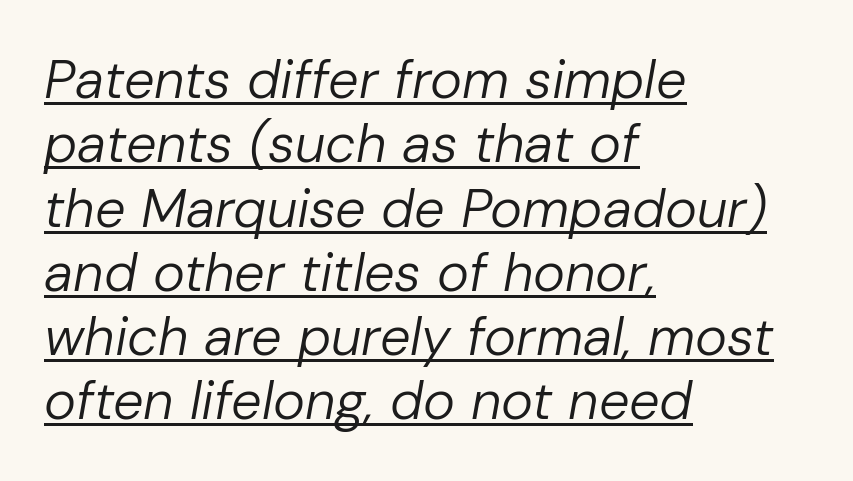
{"italic": "yes", "lean": "right", "slant_degrees": 10, "bold": "no", "weight": "regular", "width": "normal", "stroke_contrast": "low", "x_height": "medium", "monospaced": "no", "underline": "yes", "align": "left", "line_spacing_ratio": 1.19, "letter_spacing": "normal", "letter_spacing_em": 0.0, "glyph_px": 54}
